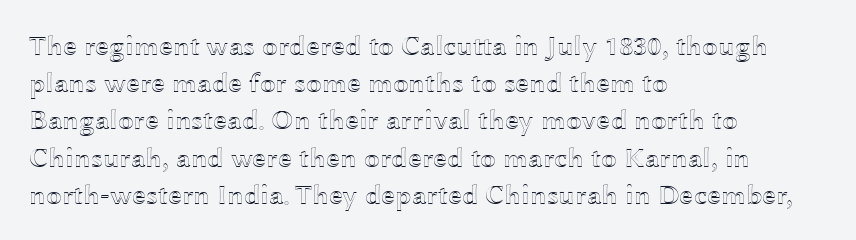
{"italic": "no", "width": "wide", "x_height": "medium", "monospaced": "no", "underline": "no", "align": "left", "line_spacing": "normal", "line_spacing_ratio": 1.33, "letter_spacing": "normal", "letter_spacing_em": 0.0, "glyph_px": 28}
